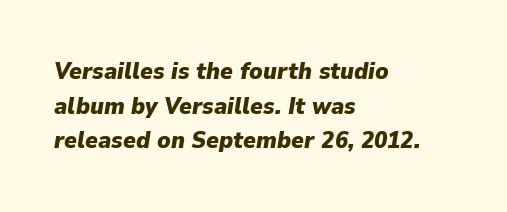
One-word summary of the alignment: left. The glyphs look as if they've been sheared to an angle. A dark, heavy texture on the line: the type is bold. The zone under the glyphs is completely vacant. A typesetter would call this zero additional tracking.
